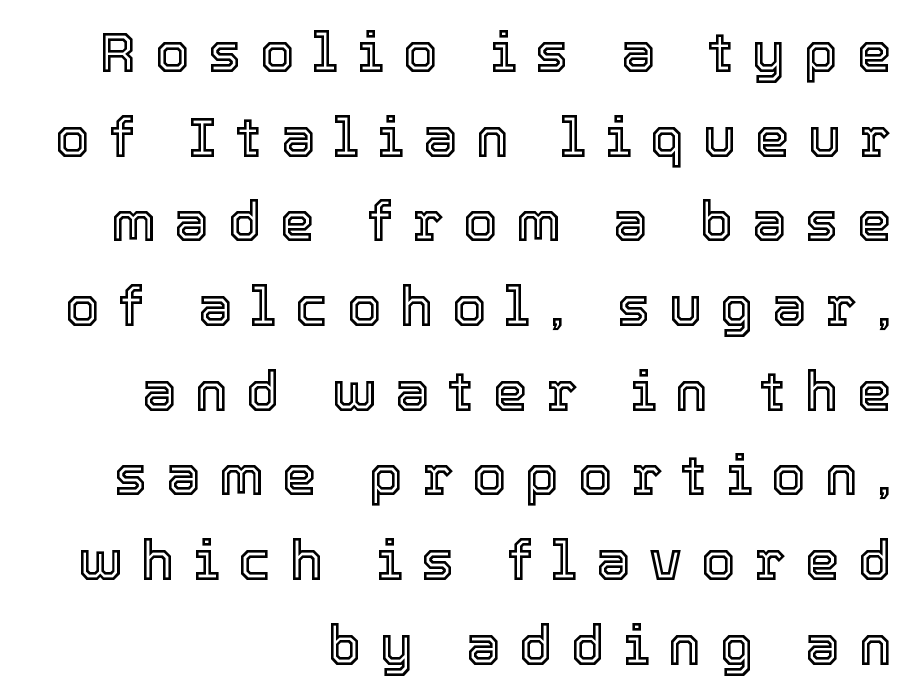
Q: Is the text italic (slanted)? A: No, it is upright.
Q: Is the text underlined? A: No.
Q: How is the paragraph aligned? A: Right-aligned.
Q: Is the spacing between letters normal or unusually wide? A: Unusually wide.
Q: Is the spacing between lines tight, normal or loose? A: Normal.
Q: Width (condensed, normal, or wide)? A: Normal.
Q: x-height? A: Medium.
Q: Monospaced? A: No.
